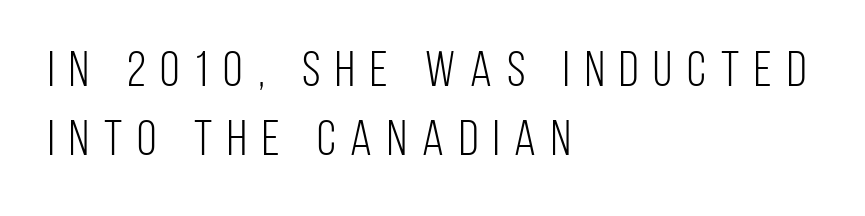
{"serif": "no", "italic": "no", "bold": "no", "weight": "light", "width": "condensed", "stroke_contrast": "low", "x_height": "large", "monospaced": "no", "underline": "no", "align": "left", "line_spacing": "normal", "line_spacing_ratio": 1.38, "letter_spacing": "wide", "letter_spacing_em": 0.3, "glyph_px": 50}
